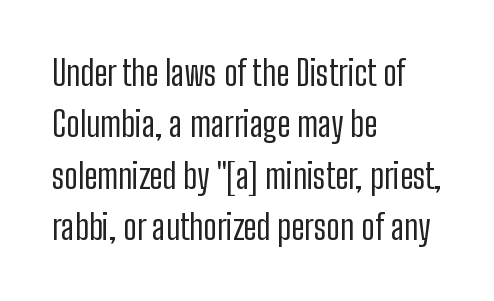
{"serif": "no", "italic": "no", "bold": "no", "weight": "regular", "width": "condensed", "stroke_contrast": "low", "x_height": "medium", "monospaced": "no", "underline": "no", "align": "left", "line_spacing": "normal", "line_spacing_ratio": 1.51, "letter_spacing": "normal", "letter_spacing_em": 0.0, "glyph_px": 34}
